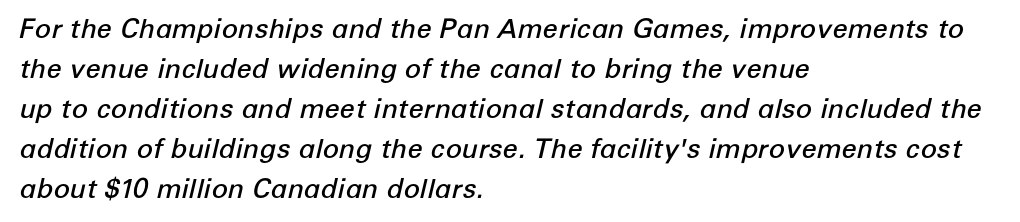
The image shows 27 px text type, italic (leaning right); set left-aligned, normal line spacing (1.48x), normal letter spacing, not underlined.
